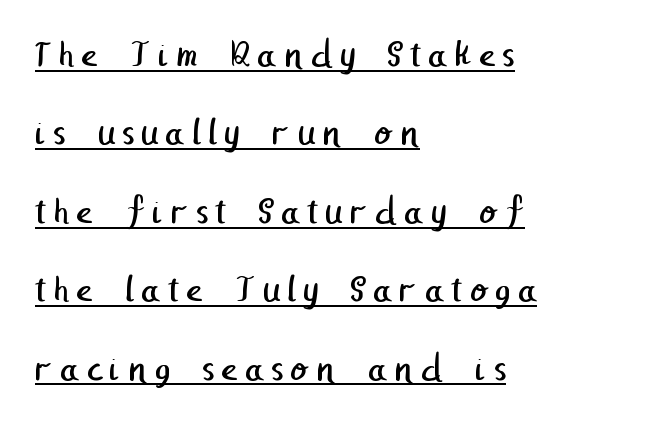
The image shows 39 px regular-weight sans-serif type; set left-aligned, loose line spacing (2.01x), underlined; low stroke contrast and a medium x-height.
